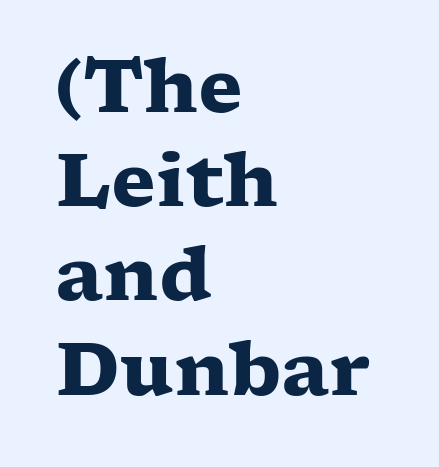
The image shows 73 px heavy, wide serif type, upright; set left-aligned, normal line spacing (1.29x), normal letter spacing, not underlined; low stroke contrast and a medium x-height.
